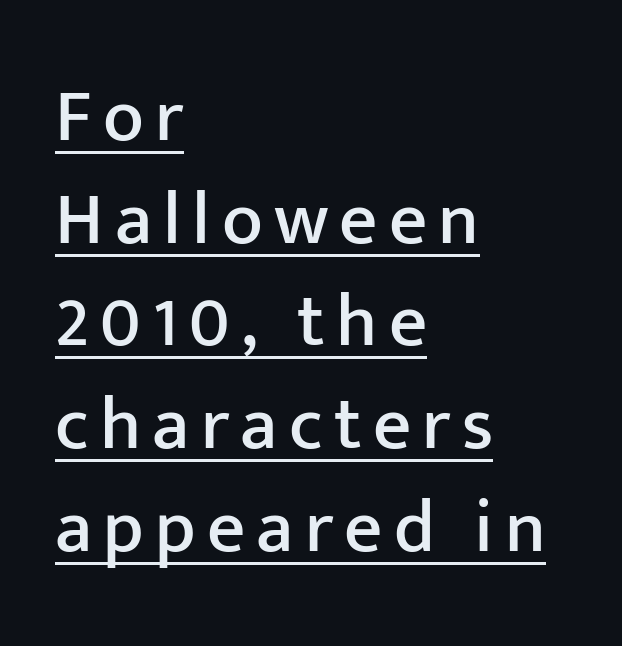
{"serif": "no", "italic": "no", "width": "normal", "stroke_contrast": "low", "x_height": "medium", "monospaced": "no", "underline": "yes", "align": "left", "line_spacing": "normal", "line_spacing_ratio": 1.37, "glyph_px": 75}
